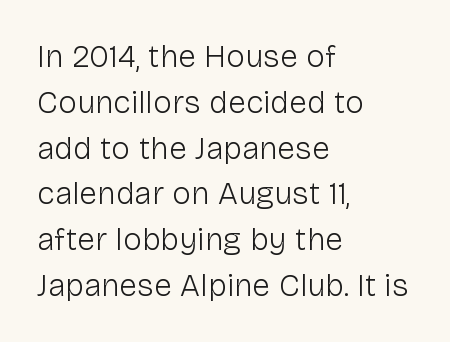
Q: Is the text bold? A: No.
Q: Is the text italic (slanted)? A: No, it is upright.
Q: Is the typeface a serif or a sans-serif typeface? A: Sans-serif.
Q: Is the text underlined? A: No.
Q: How is the paragraph aligned? A: Left-aligned.
Q: Is the spacing between letters normal or unusually wide? A: Normal.
Q: Is the spacing between lines tight, normal or loose? A: Normal.
Q: Width (condensed, normal, or wide)? A: Normal.
Q: Stroke contrast? A: Low.
Q: x-height? A: Medium.
Q: Monospaced? A: No.
